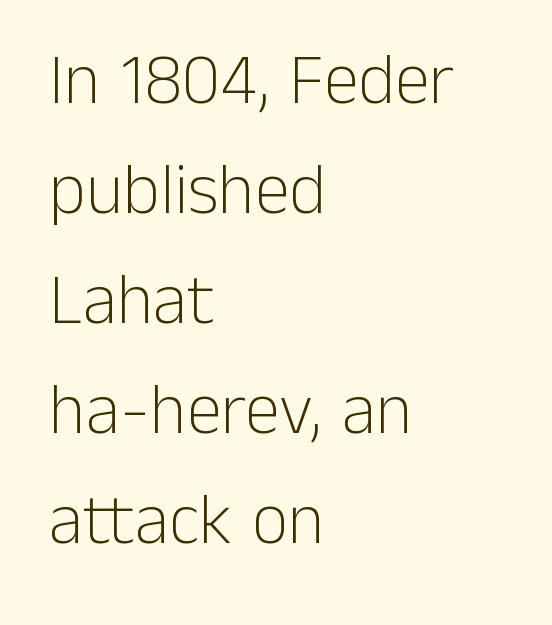
Q: Is the text bold? A: No.
Q: Is the text italic (slanted)? A: No, it is upright.
Q: Is the typeface a serif or a sans-serif typeface? A: Sans-serif.
Q: Is the text underlined? A: No.
Q: How is the paragraph aligned? A: Left-aligned.
Q: Is the spacing between letters normal or unusually wide? A: Normal.
Q: Is the spacing between lines tight, normal or loose? A: Normal.
Q: Width (condensed, normal, or wide)? A: Normal.
Q: Stroke contrast? A: Low.
Q: x-height? A: Medium.
Q: Monospaced? A: No.
